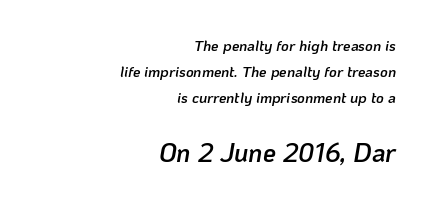
Q: Is the text bold? A: Semi-bold.
Q: Is the text italic (slanted)? A: Yes, it leans right by about 10 degrees.
Q: Is the text underlined? A: No.
Q: How is the paragraph aligned? A: Right-aligned.
Q: Is the spacing between letters normal or unusually wide? A: Normal.
Q: Which block of text is set in a larger size, the first (top) or the second (bottom)? A: The second (bottom) one.
